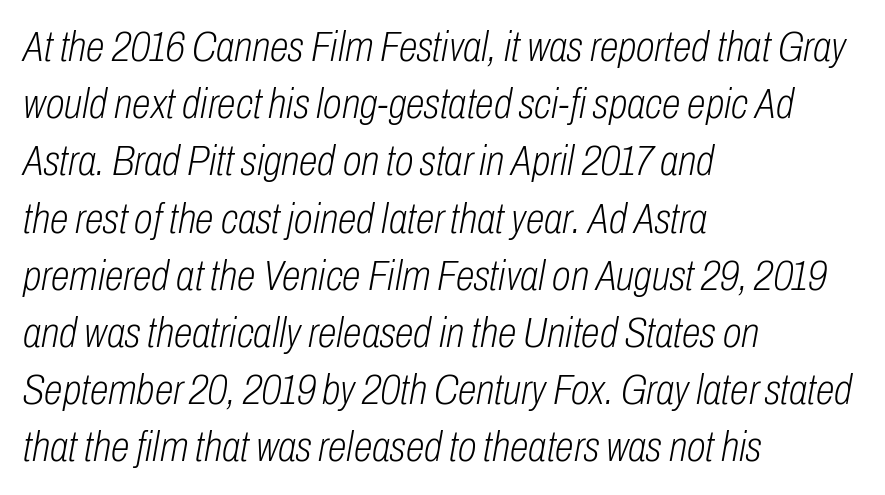
{"italic": "yes", "lean": "right", "slant_degrees": 10, "bold": "no", "weight": "light", "width": "condensed", "stroke_contrast": "low", "x_height": "medium", "monospaced": "no", "underline": "no", "align": "left", "line_spacing": "normal", "line_spacing_ratio": 1.33, "letter_spacing": "normal", "letter_spacing_em": 0.0, "glyph_px": 43}
